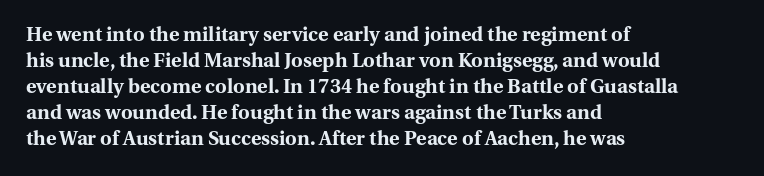
{"italic": "no", "bold": "yes", "underline": "no", "align": "left", "line_spacing": "normal", "line_spacing_ratio": 1.3, "letter_spacing": "normal", "letter_spacing_em": 0.0, "glyph_px": 20}
